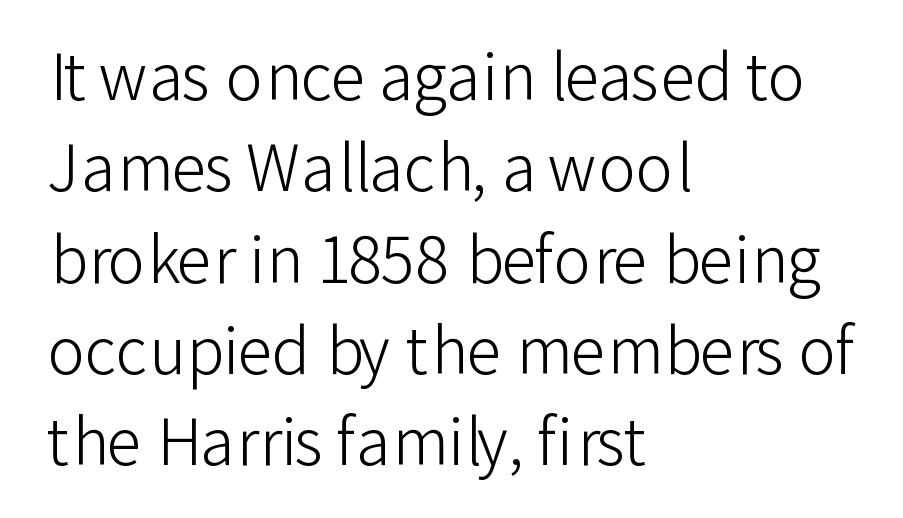
{"serif": "no", "italic": "no", "bold": "no", "weight": "light", "width": "normal", "stroke_contrast": "low", "x_height": "medium", "monospaced": "no", "underline": "no", "align": "left", "line_spacing": "normal", "line_spacing_ratio": 1.45, "letter_spacing": "normal", "letter_spacing_em": 0.0, "glyph_px": 63}
